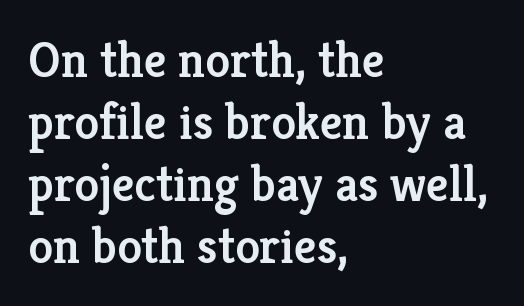
{"serif": "yes", "italic": "no", "bold": "semi", "weight": "semibold", "width": "normal", "stroke_contrast": "low", "x_height": "medium", "monospaced": "no", "underline": "no", "align": "left", "line_spacing_ratio": 1.24, "letter_spacing": "normal", "letter_spacing_em": 0.0, "glyph_px": 50}
